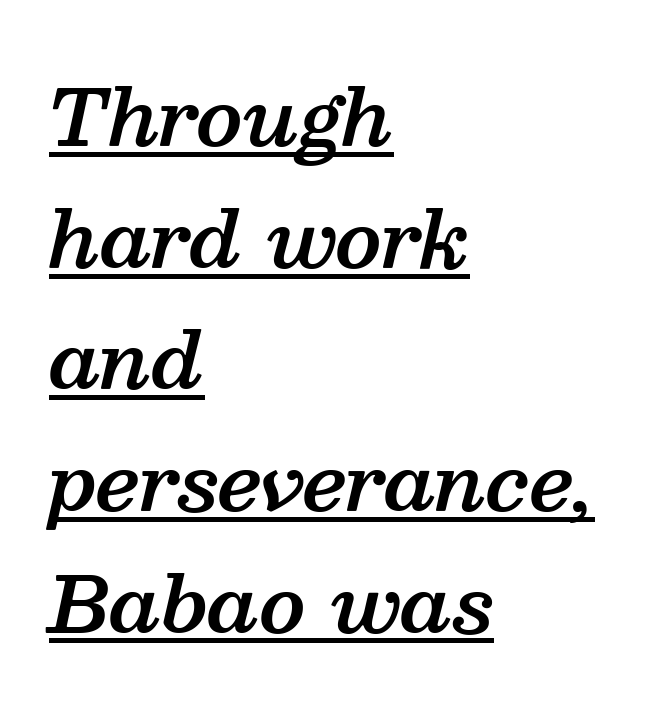
{"serif": "yes", "italic": "yes", "lean": "right", "slant_degrees": 13, "bold": "semi", "weight": "semibold", "width": "normal", "stroke_contrast": "medium", "x_height": "medium", "monospaced": "no", "underline": "yes", "align": "left", "line_spacing": "normal", "line_spacing_ratio": 1.58, "letter_spacing": "normal", "letter_spacing_em": 0.0, "glyph_px": 77}
